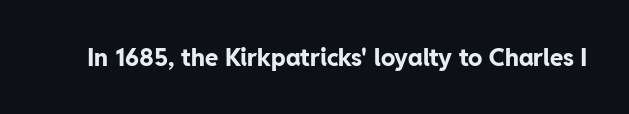
{"italic": "no", "bold": "yes", "underline": "no", "letter_spacing": "normal", "letter_spacing_em": 0.0, "glyph_px": 24}
